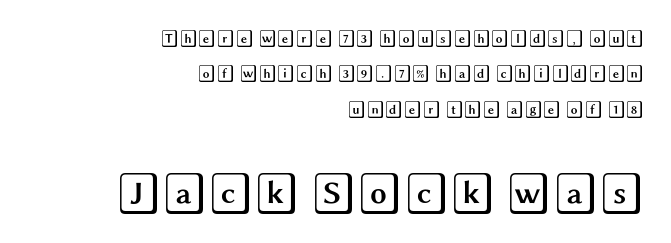
The image shows 42 px wide type, upright; set right-aligned, loose line spacing (2.08x), normal letter spacing, not underlined; the second (bottom) block is 2.47x larger; a large x-height.
